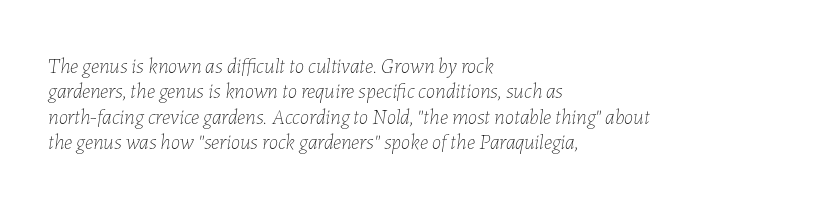
Q: Is the text bold? A: No.
Q: Is the text italic (slanted)? A: Yes, it leans right by about 7 degrees.
Q: Is the text underlined? A: No.
Q: How is the paragraph aligned? A: Left-aligned.
Q: Is the spacing between letters normal or unusually wide? A: Normal.
